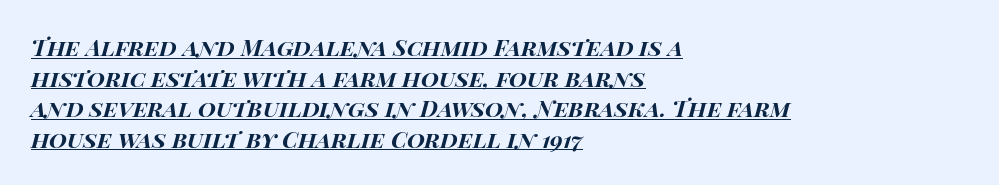
{"italic": "yes", "lean": "right", "slant_degrees": 14, "bold": "yes", "underline": "yes", "align": "left", "line_spacing": "normal", "line_spacing_ratio": 1.33, "letter_spacing": "normal", "letter_spacing_em": 0.0, "glyph_px": 23}
